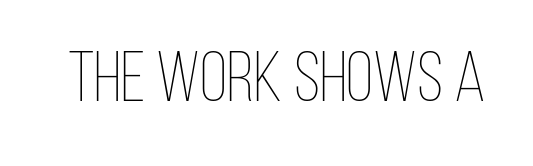
Q: Is the text bold? A: No.
Q: Is the text italic (slanted)? A: No, it is upright.
Q: Is the text underlined? A: No.
Q: Is the spacing between letters normal or unusually wide? A: Normal.
Q: Width (condensed, normal, or wide)? A: Condensed.
Q: Stroke contrast? A: Low.
Q: x-height? A: Large.
Q: Monospaced? A: No.
